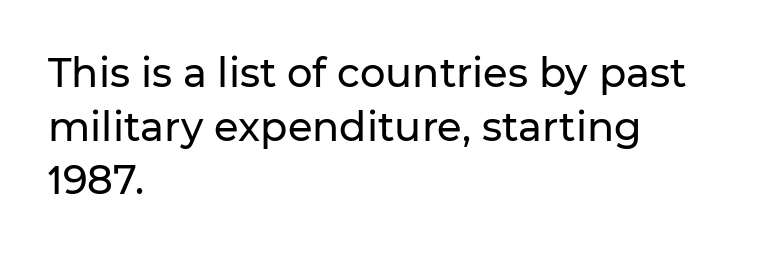
Q: Is the text italic (slanted)? A: No, it is upright.
Q: Is the typeface a serif or a sans-serif typeface? A: Sans-serif.
Q: Is the text underlined? A: No.
Q: How is the paragraph aligned? A: Left-aligned.
Q: Is the spacing between letters normal or unusually wide? A: Normal.
Q: Is the spacing between lines tight, normal or loose? A: Normal.
Q: Width (condensed, normal, or wide)? A: Normal.
Q: Stroke contrast? A: Low.
Q: x-height? A: Medium.
Q: Monospaced? A: No.
